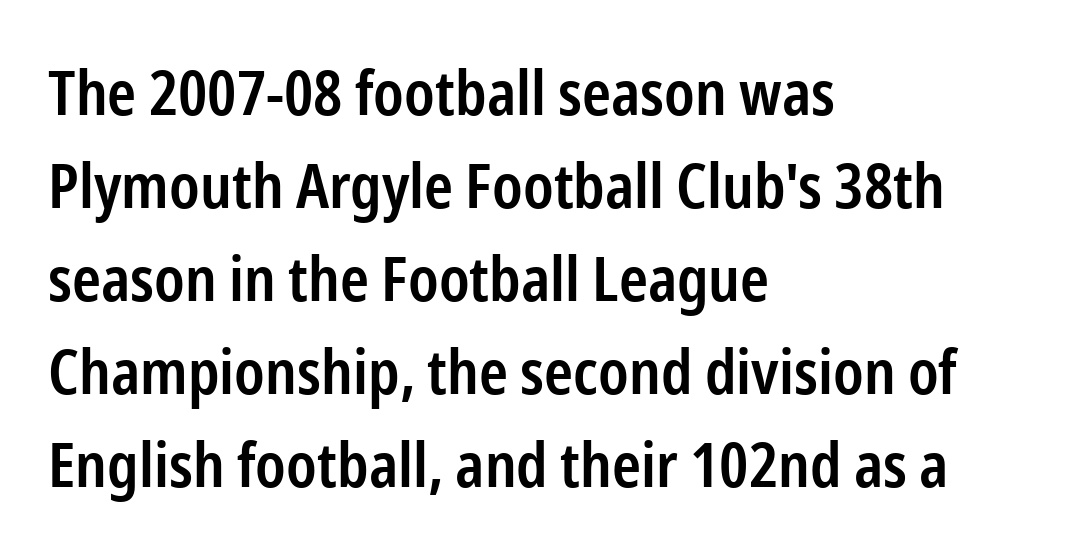
{"serif": "no", "italic": "no", "bold": "semi", "weight": "semibold", "width": "condensed", "stroke_contrast": "low", "x_height": "medium", "monospaced": "no", "underline": "no", "align": "left", "line_spacing": "normal", "line_spacing_ratio": 1.5, "letter_spacing": "normal", "letter_spacing_em": 0.0, "glyph_px": 62}
